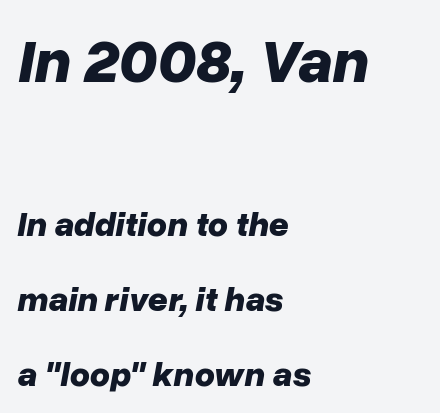
Which chunk is bigger? The first one — the top block dwarfs the bottom. Compared with typical paragraphs, the rows here are farther apart. Yep, that's italic — everything's leaning. This sample has the flowing, uneven cadence of proportional lettering. The setting favours the left margin, as ordinary paragraphs usually do. Inter-character spacing is left at the font's built-in metrics.
